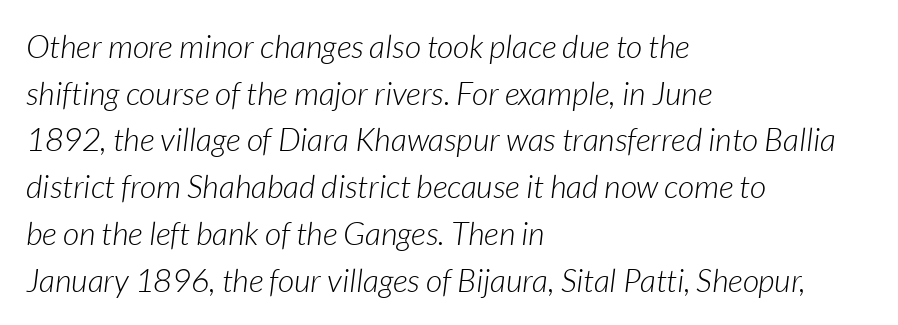
{"italic": "yes", "lean": "right", "slant_degrees": 7, "bold": "no", "weight": "light", "width": "normal", "stroke_contrast": "low", "x_height": "medium", "monospaced": "no", "underline": "no", "align": "left", "line_spacing": "normal", "line_spacing_ratio": 1.46, "letter_spacing": "normal", "letter_spacing_em": 0.0, "glyph_px": 32}
